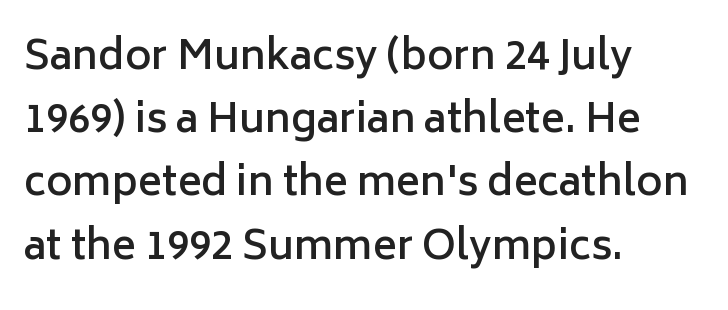
{"serif": "no", "italic": "no", "bold": "semi", "weight": "semibold", "width": "normal", "stroke_contrast": "low", "x_height": "medium", "monospaced": "no", "underline": "no", "align": "left", "line_spacing": "normal", "line_spacing_ratio": 1.58, "letter_spacing": "normal", "letter_spacing_em": 0.0, "glyph_px": 40}
